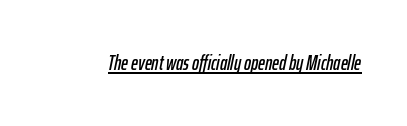
The lettering is marked with a stroke running underneath it. The lettering tilts uniformly, giving the passage an italic look. Nobody touched the tracking dial on this one.
